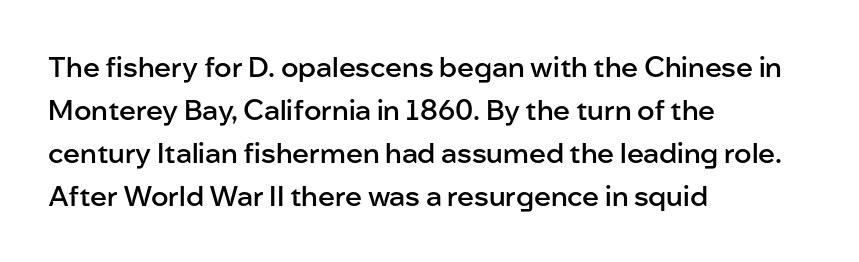
Typographically, this falls in the sans-serif category. The rendering keeps characters at their native spacing. Summary of weight: moderately heavy, a semibold. You can tell it's not italic because the verticals are truly vertical. A classic flush-left, rag-right setting is used for this passage.
